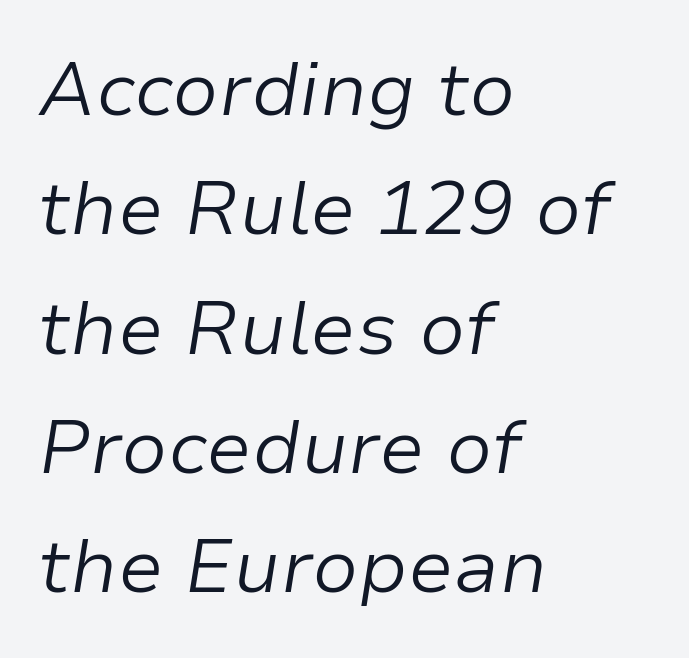
The image shows 76 px light type, italic (leaning right); set left-aligned, normal line spacing (1.57x), normal letter spacing, not underlined; low stroke contrast and a medium x-height.
